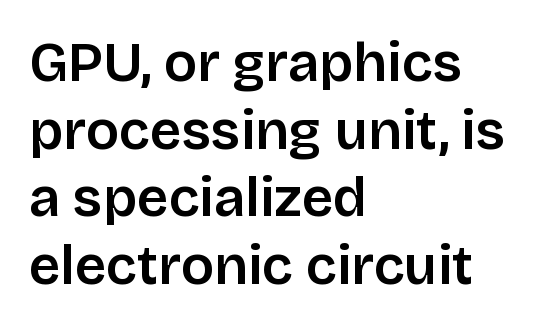
One-word summary of the alignment: left. Nope, not italic — everything's standing straight. The rendering keeps characters at their native spacing. Spacing verdict: proportional, widths tailored to each character. Honestly, there is no underline to notice here at all.
